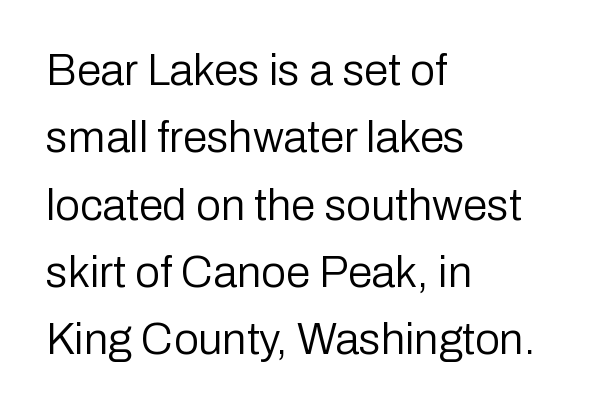
Q: Is the text bold? A: No.
Q: Is the text italic (slanted)? A: No, it is upright.
Q: Is the typeface a serif or a sans-serif typeface? A: Sans-serif.
Q: Is the text underlined? A: No.
Q: How is the paragraph aligned? A: Left-aligned.
Q: Is the spacing between letters normal or unusually wide? A: Normal.
Q: Is the spacing between lines tight, normal or loose? A: Normal.
Q: Width (condensed, normal, or wide)? A: Normal.
Q: Stroke contrast? A: Low.
Q: x-height? A: Medium.
Q: Monospaced? A: No.
